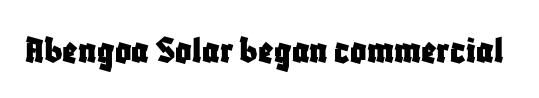
Decoration check: the copy has no underline. The face used here is a sans, in the tradition of grotesques and geometrics. This is roman type, the default non-slanted kind. Character widths vary here, with narrow letters taking less room than wide ones. Observe the ordinary spacing: letters are neighbours, not strangers.
